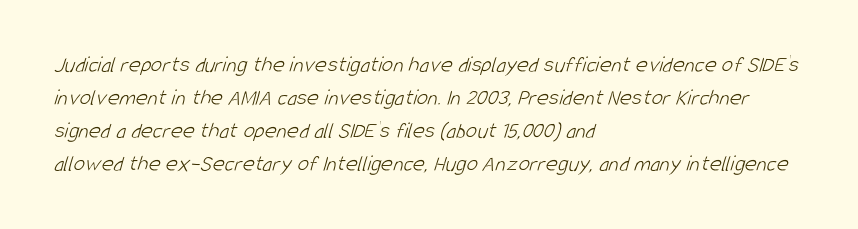
The image shows 23 px text type; set left-aligned, normal line spacing (1.43x), normal letter spacing, not underlined.
